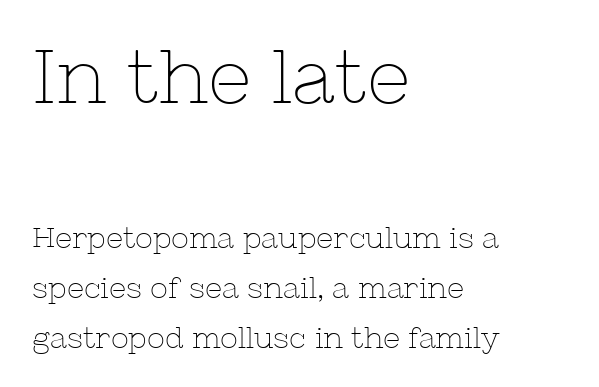
{"serif": "yes", "italic": "no", "bold": "no", "weight": "thin", "width": "normal", "stroke_contrast": "low", "x_height": "medium", "monospaced": "no", "underline": "no", "align": "left", "line_spacing": "normal", "line_spacing_ratio": 1.67, "letter_spacing": "normal", "letter_spacing_em": 0.0, "larger_block": "first", "size_ratio": 2.53, "glyph_px": 76}
